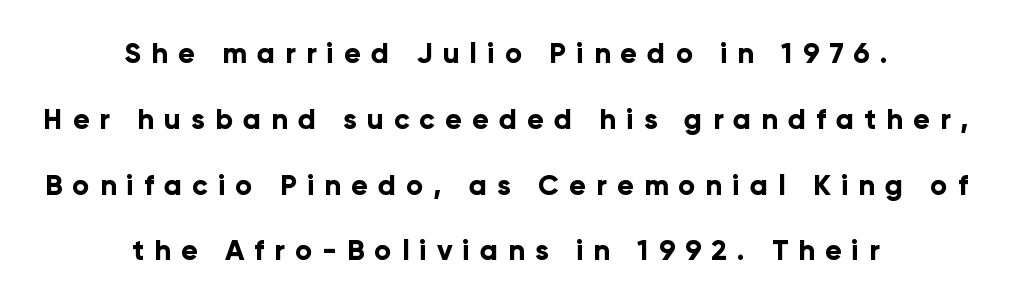
The image shows 28 px bold sans-serif type, upright; set centered, loose line spacing (2.35x), unusually wide letter spacing (+0.36 em), not underlined; low stroke contrast and a medium x-height.
